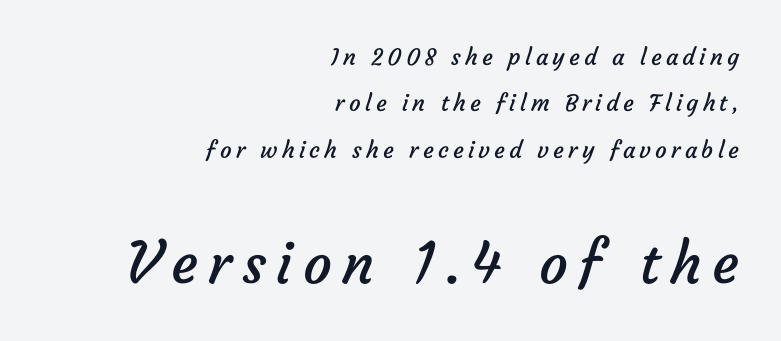
Q: Is the text bold? A: No.
Q: Is the typeface a serif or a sans-serif typeface? A: Sans-serif.
Q: Is the text underlined? A: No.
Q: How is the paragraph aligned? A: Right-aligned.
Q: Is the spacing between lines tight, normal or loose? A: Loose.
Q: Which block of text is set in a larger size, the first (top) or the second (bottom)? A: The second (bottom) one.
Q: Width (condensed, normal, or wide)? A: Normal.
Q: Stroke contrast? A: Low.
Q: x-height? A: Medium.
Q: Monospaced? A: No.
